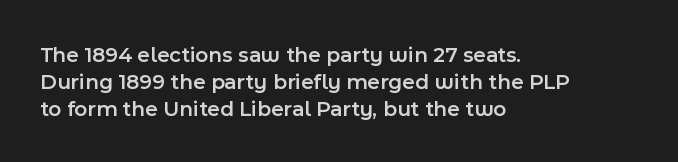
Letters rest on an invisible, unmarked baseline. Notice how the stems are strictly vertical — no italics here. In terms of letterspacing, this is plain default setting. This is moderately heavy type, rendered in semibold. Reading down the block, your eye returns to a fixed left position each line.
